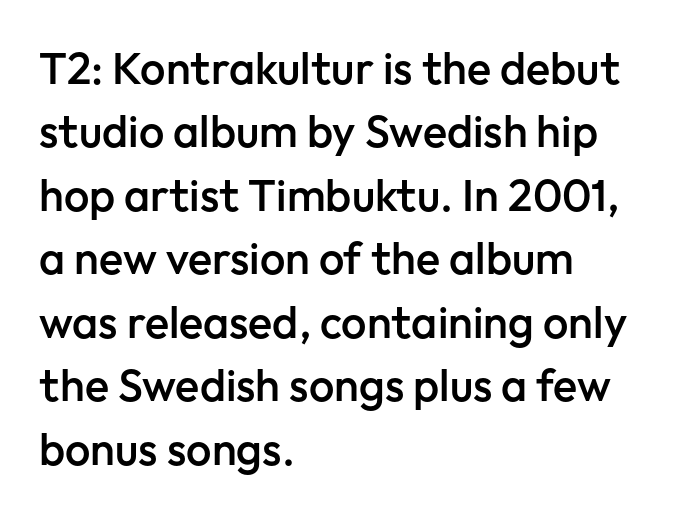
The image shows 45 px semibold sans-serif type, upright; set left-aligned, normal line spacing (1.41x), normal letter spacing, not underlined; low stroke contrast and a medium x-height.
